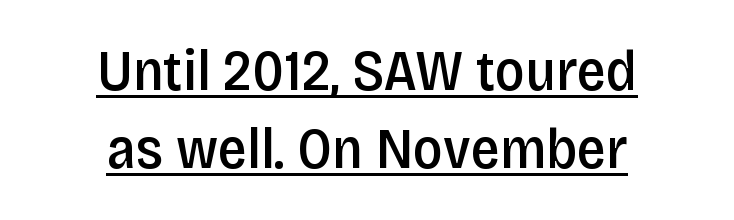
The image shows 58 px semibold, condensed sans-serif type, upright; set centered, normal line spacing (1.34x), normal letter spacing, underlined; low stroke contrast and a large x-height.
